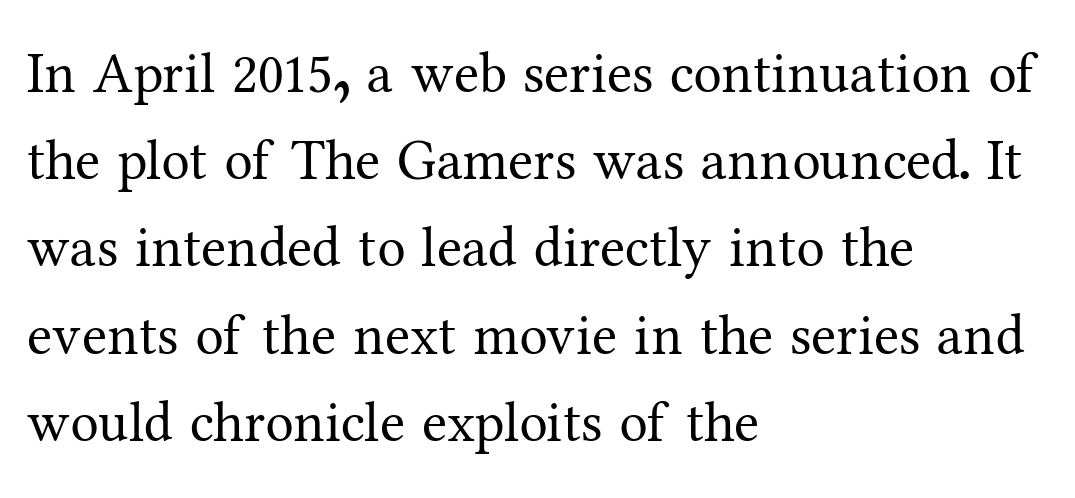
The image shows 57 px regular-weight serif type, upright; set left-aligned, normal line spacing (1.53x), normal letter spacing, not underlined; medium stroke contrast and a medium x-height.
